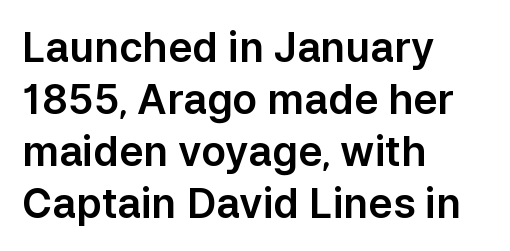
{"serif": "no", "italic": "no", "width": "normal", "stroke_contrast": "low", "x_height": "medium", "monospaced": "no", "underline": "no", "align": "left", "line_spacing": "normal", "line_spacing_ratio": 1.27, "letter_spacing": "normal", "letter_spacing_em": 0.0, "glyph_px": 41}
